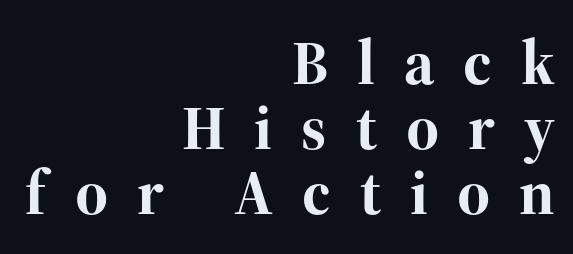
The image shows 63 px bold serif type, upright; set right-aligned, tight line spacing (1.03x), unusually wide letter spacing (+0.46 em), not underlined; high stroke contrast and a medium x-height.
